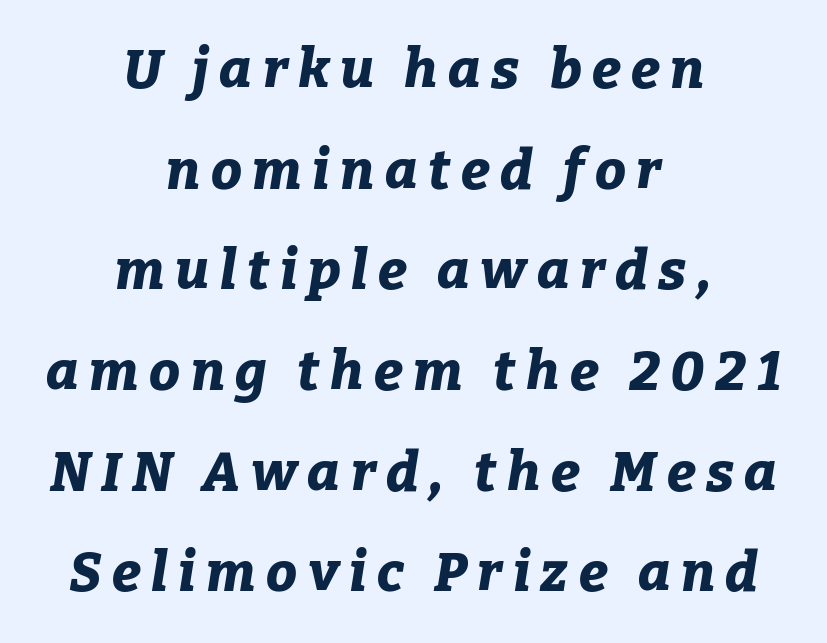
The image shows 55 px bold type, italic (leaning right); set centered, line spacing 1.83x, not underlined; low stroke contrast and a medium x-height.
